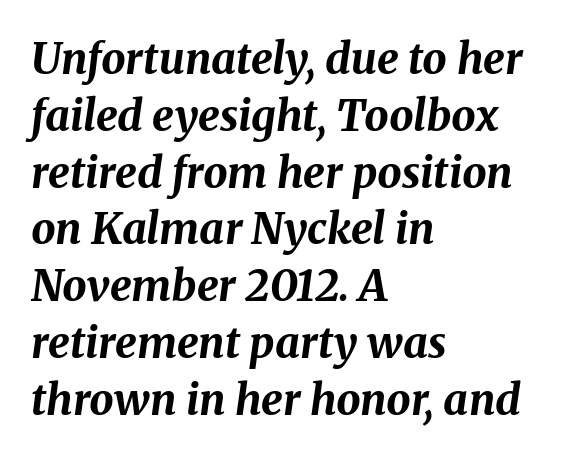
The text block is weighted toward the left margin, trailing off unevenly rightward. Underline: absent. Look at the tracking — it's just the regular setting, nothing added. The specimen reads as italic at a glance.
